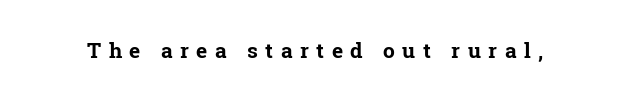
Q: Is the text bold? A: Yes.
Q: Is the text italic (slanted)? A: No, it is upright.
Q: Is the text underlined? A: No.
Q: Is the spacing between letters normal or unusually wide? A: Unusually wide.
